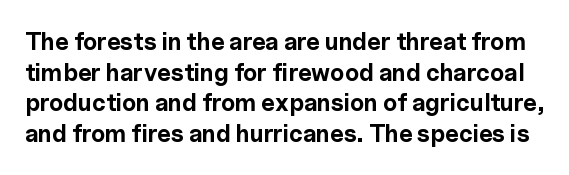
Tracking here is standard; glyphs follow each other at the usual distance. The font is running at its bold setting. Notice how the stems are strictly vertical — no italics here. The zone under the glyphs is completely vacant. The passage shown stacks its lines at a standard gap.
